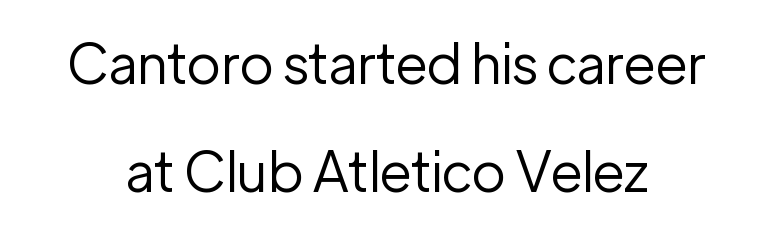
The image shows 55 px regular-weight sans-serif type, upright; set centered, loose line spacing (1.96x), normal letter spacing, not underlined; low stroke contrast and a medium x-height.
